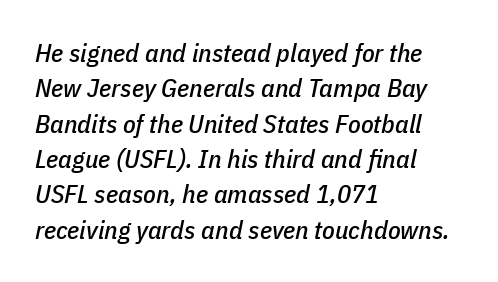
A typesetter would call this zero additional tracking. Designer's note — italics engaged. These lines stack with their left ends in a neat column. Rows of type keep a routine distance in the vertical direction. Underlining? Definitely not there.
